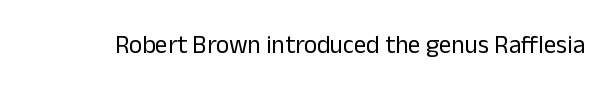
The rendering keeps characters at their native spacing. The font sits on the lighter half of the weight spectrum, regular included. Quick note: underline off. Is there any slant? The stems are plumb.
